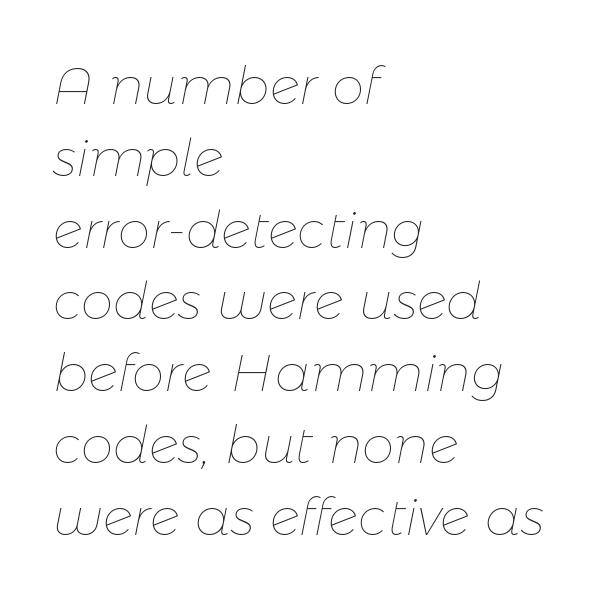
The image shows 52 px thin type, italic (leaning right); set left-aligned, normal line spacing (1.38x), normal letter spacing, not underlined; low stroke contrast and a medium x-height.
